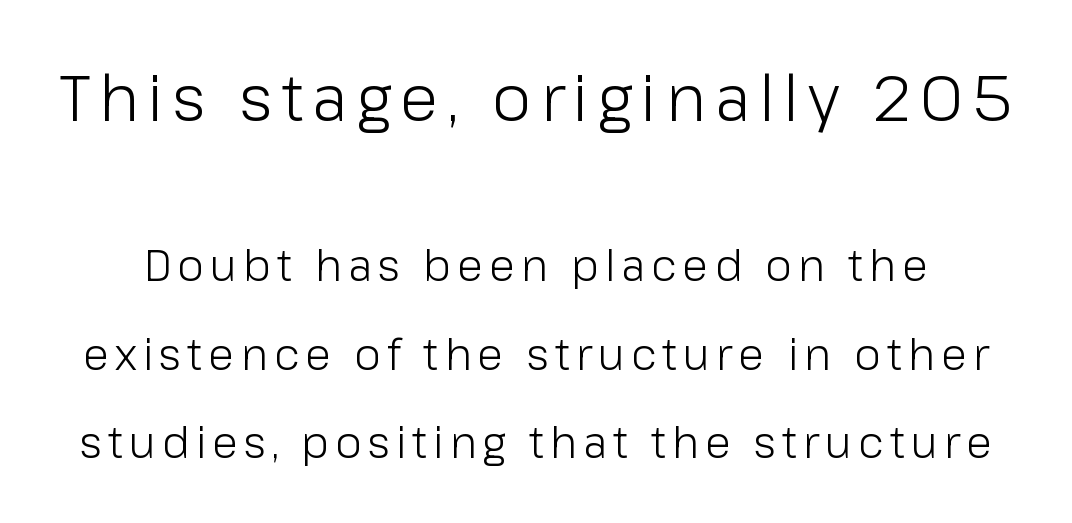
Whoever set this made the first block the dominant, larger element. This rendering features lettering with no underline. The face used here is proportionally spaced, like ordinary book or web type. Serifs: no, the terminals of the letterforms are clean. Is the stroke heavy? The answer is a plain regular-or-lighter.
